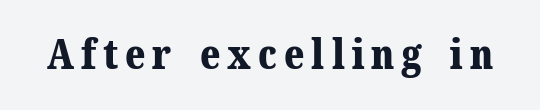
Q: Is the text bold? A: Yes.
Q: Is the text italic (slanted)? A: No, it is upright.
Q: Is the typeface a serif or a sans-serif typeface? A: Serif.
Q: Is the text underlined? A: No.
Q: Width (condensed, normal, or wide)? A: Normal.
Q: Stroke contrast? A: Medium.
Q: x-height? A: Medium.
Q: Monospaced? A: No.
